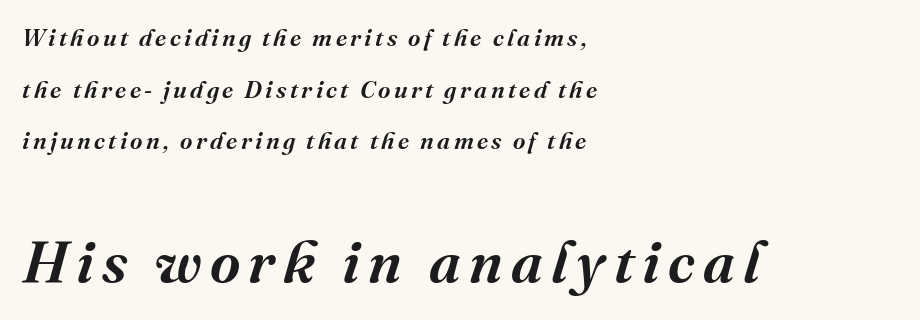
{"serif": "yes", "italic": "yes", "lean": "right", "slant_degrees": 16, "width": "normal", "stroke_contrast": "medium", "x_height": "medium", "monospaced": "no", "underline": "no", "align": "left", "line_spacing": "loose", "line_spacing_ratio": 2.15, "larger_block": "second", "size_ratio": 2.46, "glyph_px": 59}
